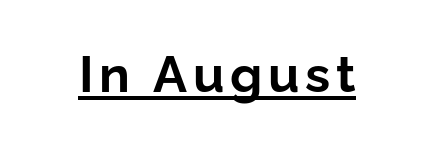
Type style note: lacks serifs. A typesetter would mark this as roman, not italic. Caption: bold face, heavy strokes. This sample has the flowing, uneven cadence of proportional lettering.
